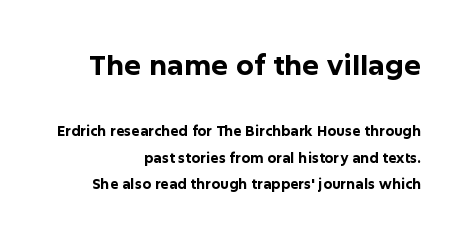
Q: Is the text bold? A: Yes.
Q: Is the text italic (slanted)? A: No, it is upright.
Q: Is the typeface a serif or a sans-serif typeface? A: Sans-serif.
Q: Is the text underlined? A: No.
Q: How is the paragraph aligned? A: Right-aligned.
Q: Is the spacing between letters normal or unusually wide? A: Normal.
Q: Which block of text is set in a larger size, the first (top) or the second (bottom)? A: The first (top) one.
Q: Width (condensed, normal, or wide)? A: Normal.
Q: Stroke contrast? A: Low.
Q: x-height? A: Medium.
Q: Monospaced? A: No.
